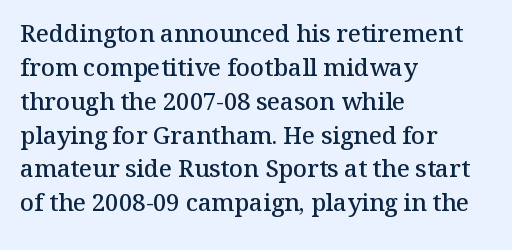
Does the weight exceed regular? Yes, but only to semibold. The glyphs are unaccompanied by any horizontal stroke below them. Line starts are locked; line ends wander. Leading: standard.
